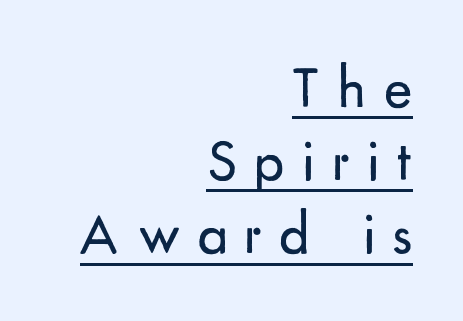
The image shows 60 px regular-weight sans-serif type, upright; set right-aligned, line spacing 1.22x, unusually wide letter spacing (+0.29 em), underlined; low stroke contrast and a small x-height.
